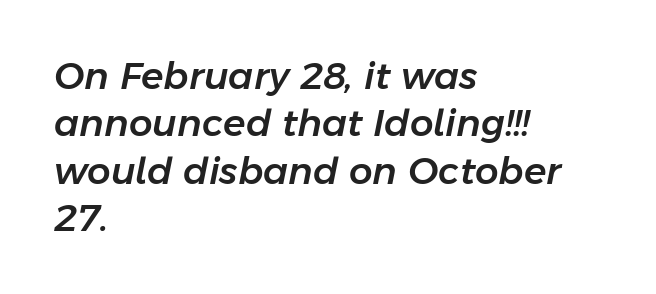
Q: Is the text italic (slanted)? A: Yes, it leans right by about 11 degrees.
Q: Is the text underlined? A: No.
Q: How is the paragraph aligned? A: Left-aligned.
Q: Is the spacing between letters normal or unusually wide? A: Normal.
Q: Is the spacing between lines tight, normal or loose? A: Normal.
Q: Width (condensed, normal, or wide)? A: Normal.
Q: Stroke contrast? A: Low.
Q: x-height? A: Medium.
Q: Monospaced? A: No.
